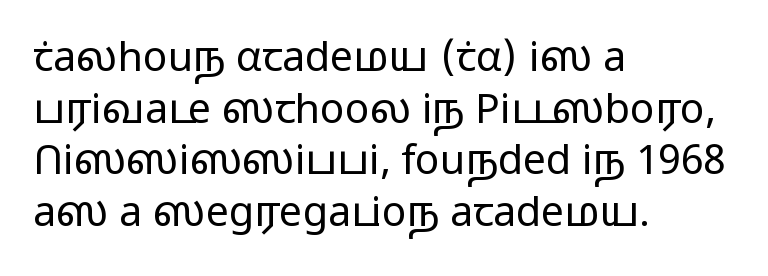
Line starts are locked; line ends wander. Designer's note — italics off, roman on. Standard letterfit; no display-style spreading of the glyphs. Ink coverage per letter is moderate at most. The rendering uses a moderate line-height, typical for paragraphs.
